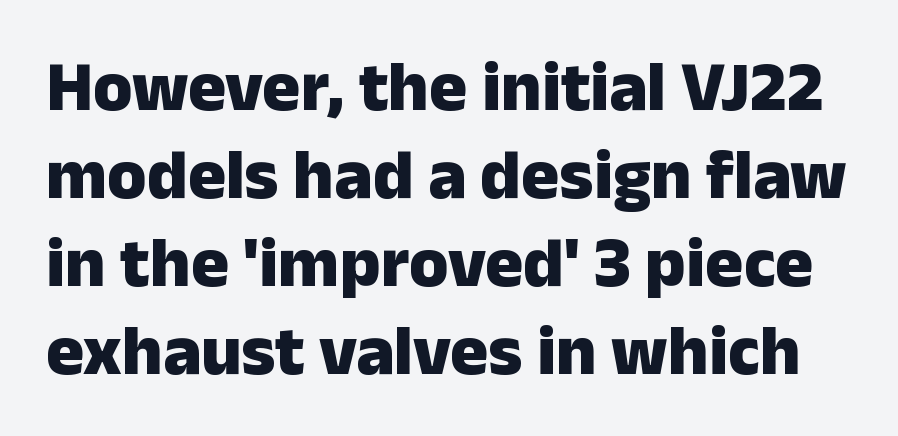
The baseline area is clear. Observe the ordinary spacing: letters are neighbours, not strangers. What weight is shown? A full bold with thick strokes. Are there feet on the stems? There aren't — it's a sans. In terms of posture, this sample is upright. A typesetter would call this proportional, since set widths differ per character.
